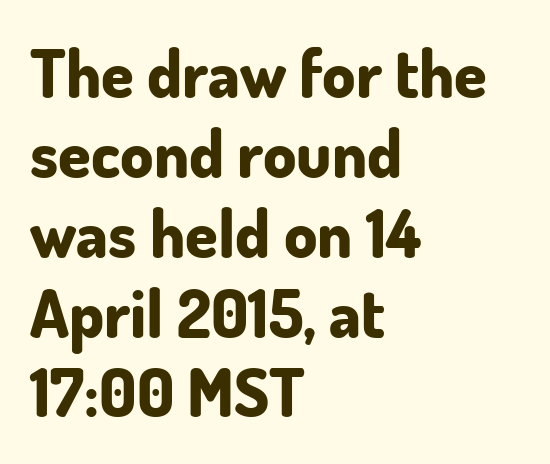
{"serif": "no", "italic": "no", "bold": "yes", "weight": "bold", "width": "normal", "stroke_contrast": "low", "x_height": "small", "monospaced": "no", "underline": "no", "align": "left", "line_spacing_ratio": 1.21, "letter_spacing": "normal", "letter_spacing_em": 0.0, "glyph_px": 66}
